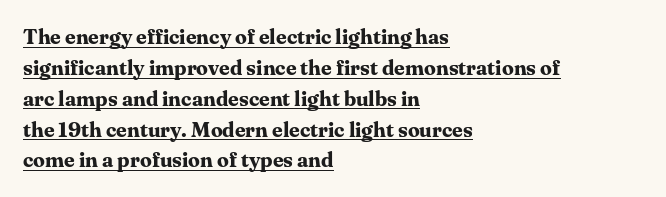
A roman cut, with each character standing at attention. This sample carries an underscore along the baseline area. Rows of type keep a routine distance in the vertical direction. Notice how the passage keeps a crisp vertical edge on the left only. I'd describe the lettering as bold — thick and assertive.
